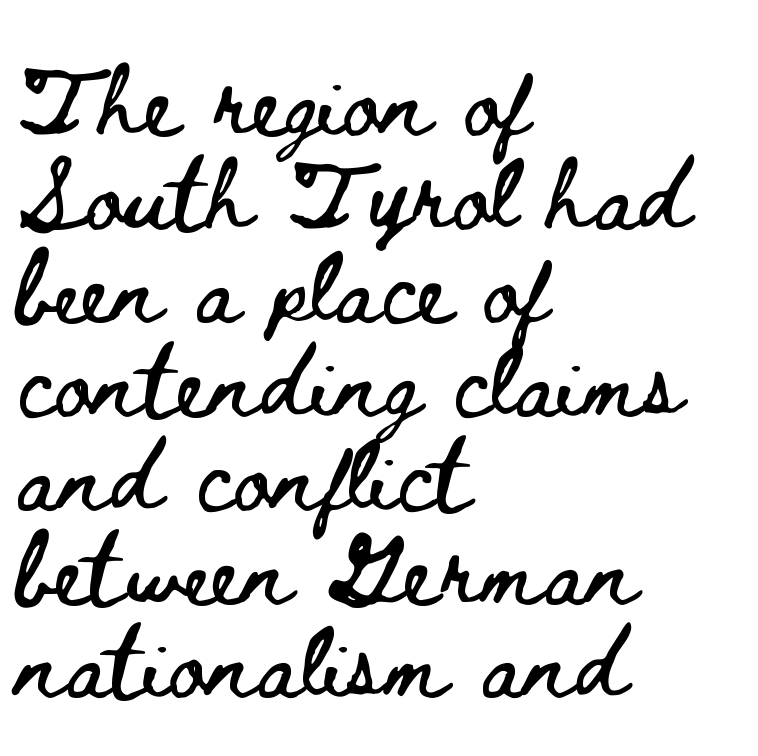
Q: Is the text underlined? A: No.
Q: How is the paragraph aligned? A: Left-aligned.
Q: Is the spacing between letters normal or unusually wide? A: Normal.
Q: Is the spacing between lines tight, normal or loose? A: Normal.
Q: Width (condensed, normal, or wide)? A: Wide.
Q: Stroke contrast? A: Low.
Q: x-height? A: Small.
Q: Monospaced? A: No.
